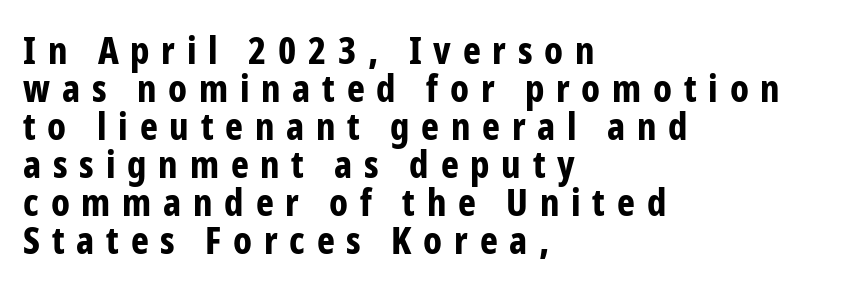
Horizontally, the lines are justified to the leading edge only. When letters stand straight like this, we call the style roman or upright. If you measured baseline to baseline, you'd find a short distance. Every letter is thick-stroked: bold, no question. Words appear elongated and porous because spacing is wide.
